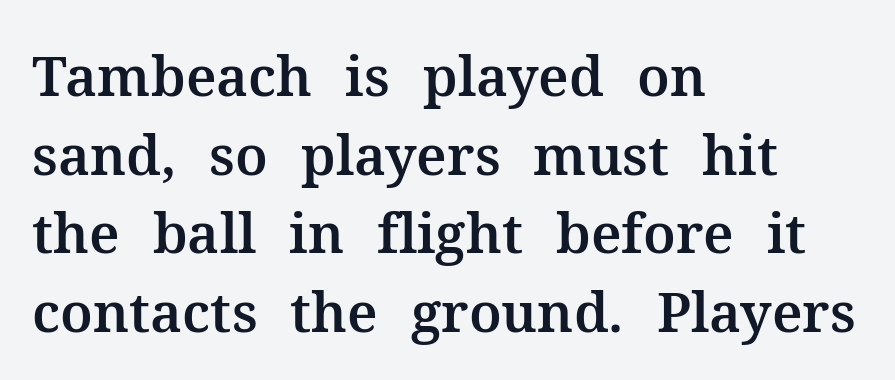
Q: Is the text italic (slanted)? A: No, it is upright.
Q: Is the typeface a serif or a sans-serif typeface? A: Serif.
Q: Is the text underlined? A: No.
Q: How is the paragraph aligned? A: Left-aligned.
Q: Is the spacing between letters normal or unusually wide? A: Normal.
Q: Is the spacing between lines tight, normal or loose? A: Normal.
Q: Width (condensed, normal, or wide)? A: Normal.
Q: Stroke contrast? A: Medium.
Q: x-height? A: Medium.
Q: Monospaced? A: No.
